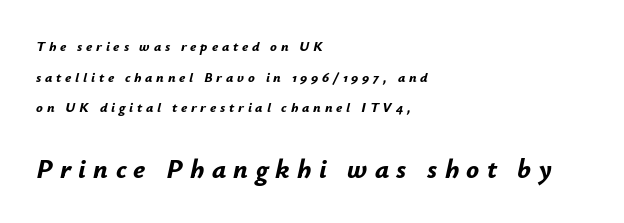
The image shows 27 px bold type, italic (leaning right); set left-aligned, loose line spacing (2.18x), unusually wide letter spacing (+0.27 em), not underlined; the second (bottom) block is 1.93x larger.
